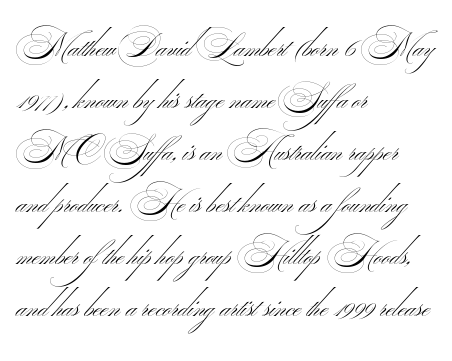
{"serif": "no", "bold": "no", "weight": "thin", "width": "wide", "stroke_contrast": "medium", "monospaced": "no", "underline": "no", "align": "left", "line_spacing": "normal", "line_spacing_ratio": 1.53, "letter_spacing": "normal", "letter_spacing_em": 0.0, "glyph_px": 34}
